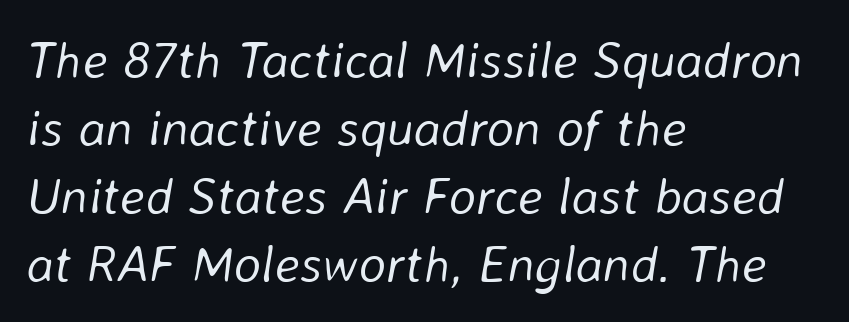
Q: Is the text bold? A: No.
Q: Is the text italic (slanted)? A: Yes, it leans right by about 8 degrees.
Q: Is the text underlined? A: No.
Q: How is the paragraph aligned? A: Left-aligned.
Q: Is the spacing between letters normal or unusually wide? A: Normal.
Q: Is the spacing between lines tight, normal or loose? A: Normal.
Q: Width (condensed, normal, or wide)? A: Normal.
Q: Stroke contrast? A: Low.
Q: x-height? A: Medium.
Q: Monospaced? A: No.
